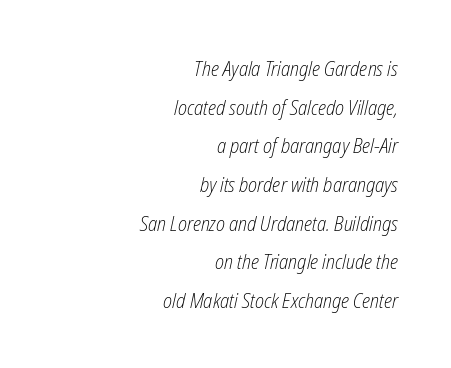
The image shows 21 px text type, italic (leaning right); set right-aligned, line spacing 1.84x, normal letter spacing, not underlined.
